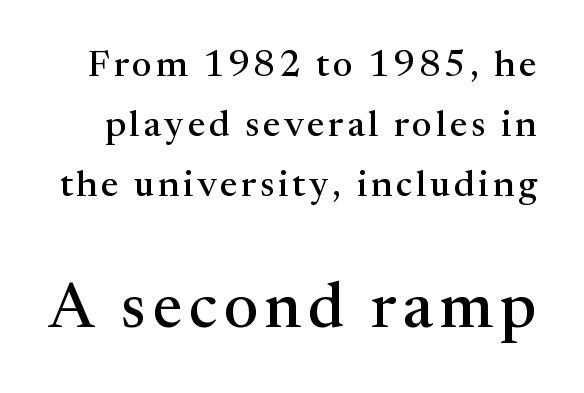
Q: Is the text italic (slanted)? A: No, it is upright.
Q: Is the typeface a serif or a sans-serif typeface? A: Serif.
Q: Is the text underlined? A: No.
Q: Is the spacing between lines tight, normal or loose? A: Normal.
Q: Which block of text is set in a larger size, the first (top) or the second (bottom)? A: The second (bottom) one.
Q: Width (condensed, normal, or wide)? A: Normal.
Q: Stroke contrast? A: Medium.
Q: x-height? A: Medium.
Q: Monospaced? A: No.
